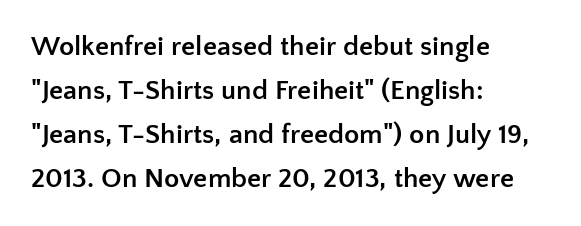
Q: Is the text bold? A: Yes.
Q: Is the text italic (slanted)? A: No, it is upright.
Q: Is the typeface a serif or a sans-serif typeface? A: Sans-serif.
Q: Is the text underlined? A: No.
Q: How is the paragraph aligned? A: Left-aligned.
Q: Is the spacing between letters normal or unusually wide? A: Normal.
Q: Is the spacing between lines tight, normal or loose? A: Normal.
Q: Width (condensed, normal, or wide)? A: Normal.
Q: Stroke contrast? A: Low.
Q: x-height? A: Medium.
Q: Monospaced? A: No.
